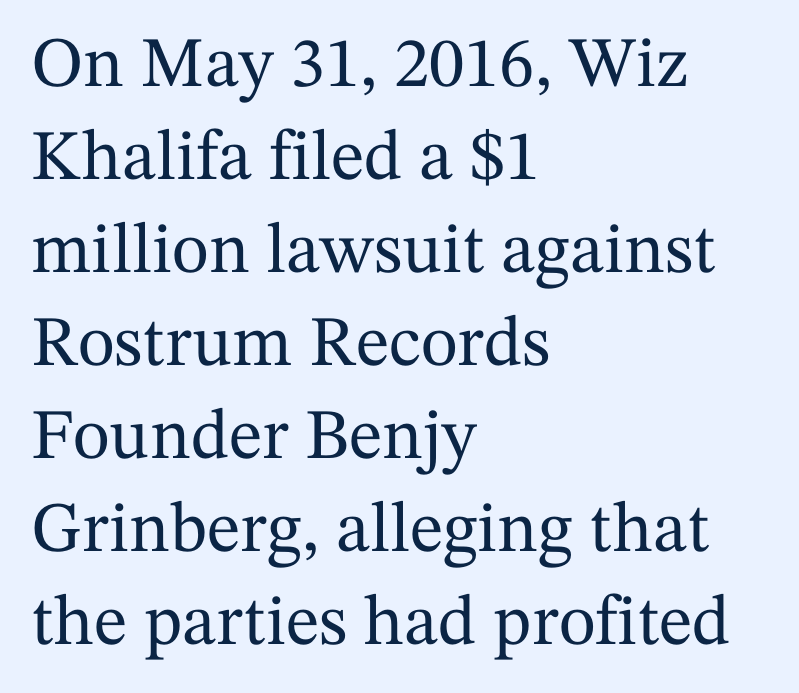
Tracking value appears to be zero — textbook default spacing. You could not count columns in this text — the font is proportionally spaced. The ragged edge is on the right, which tells us the setting is flush left. Characters remain perfectly vertical along every line. In terms of leading, this rendering sits right in the middle.
